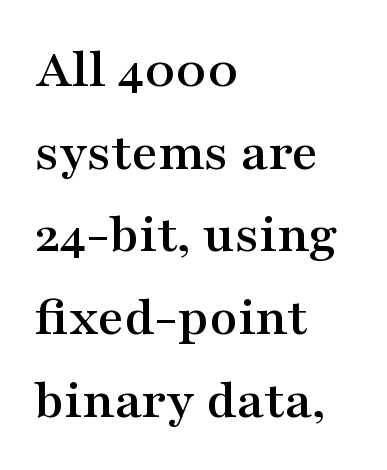
The lines sit at an ordinary, default distance from one another. Do the characters align in a grid? No, the font is proportional. Serifs: yes, visible at the terminals of the letterforms. Vertical strokes here are truly vertical.
